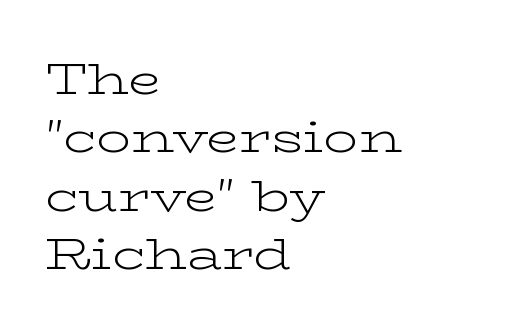
Q: Is the text bold? A: No.
Q: Is the text italic (slanted)? A: No, it is upright.
Q: Is the typeface a serif or a sans-serif typeface? A: Serif.
Q: Is the text underlined? A: No.
Q: How is the paragraph aligned? A: Left-aligned.
Q: Is the spacing between letters normal or unusually wide? A: Normal.
Q: Is the spacing between lines tight, normal or loose? A: Normal.
Q: Width (condensed, normal, or wide)? A: Wide.
Q: Stroke contrast? A: Low.
Q: x-height? A: Medium.
Q: Monospaced? A: No.
